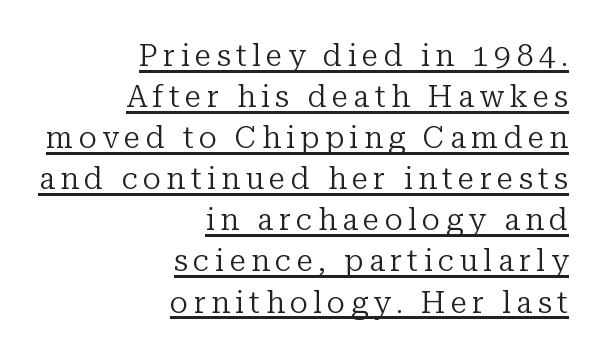
{"serif": "yes", "italic": "no", "bold": "no", "weight": "regular", "width": "normal", "stroke_contrast": "low", "x_height": "medium", "monospaced": "no", "underline": "yes", "align": "right", "line_spacing": "normal", "line_spacing_ratio": 1.37, "glyph_px": 30}
